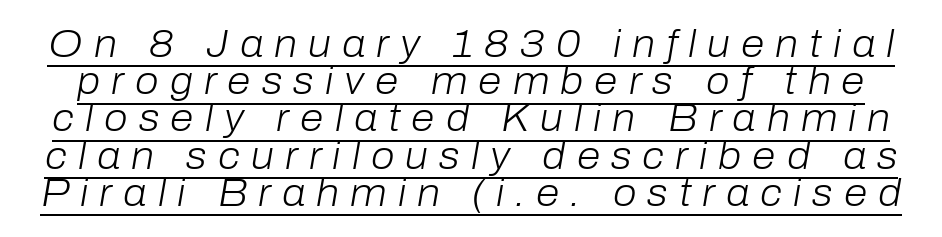
This rendering features underlined lettering. The typeface has the unassuming heft of standard copy or less. Honestly, the letter spacing is so wide it's the main thing you notice. Looking at the ascenders, they clearly lean.
